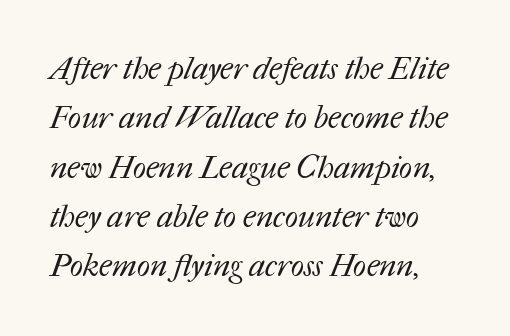
Underline: absent. Stems and bowls with no extra thickness — not bold. Rows of type keep a routine distance in the vertical direction. The gaps between neighbouring characters are ordinary and unremarkable. Each letter keeps its own natural width here, so spacing adapts to shape.
